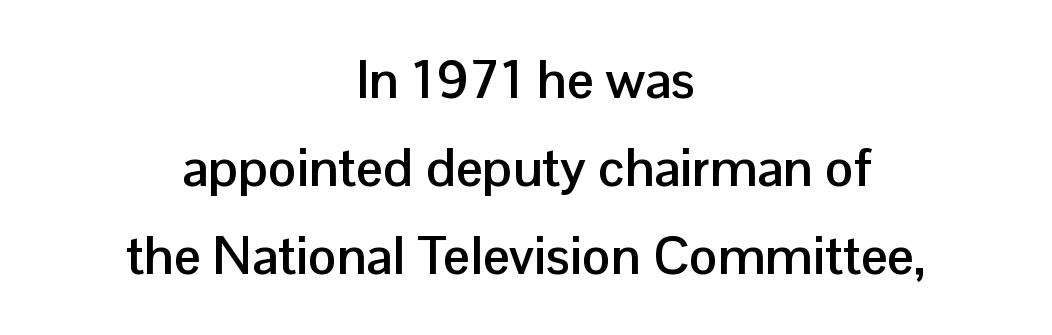
The image shows 53 px semibold sans-serif type, upright; set centered, normal line spacing (1.66x), normal letter spacing, not underlined; low stroke contrast and a medium x-height.
